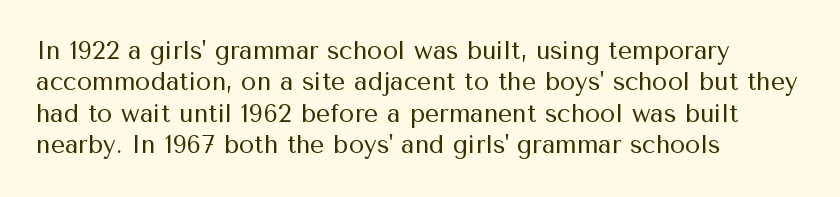
The image shows 25 px text type, upright; set left-aligned, normal line spacing (1.26x), normal letter spacing, not underlined.
